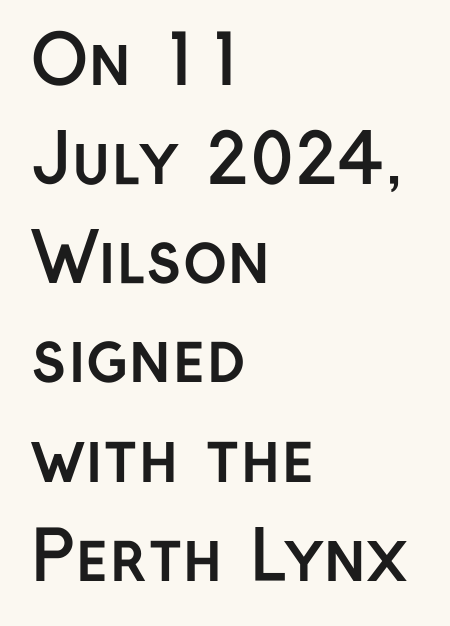
{"serif": "no", "italic": "no", "bold": "yes", "weight": "semibold", "width": "normal", "stroke_contrast": "low", "x_height": "medium", "monospaced": "no", "underline": "no", "align": "left", "line_spacing": "normal", "line_spacing_ratio": 1.48, "letter_spacing": "normal", "letter_spacing_em": 0.0, "glyph_px": 67}
